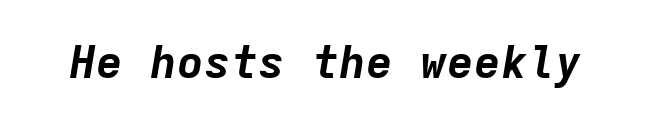
The image shows 45 px bold type, italic (leaning right), monospaced; set normal letter spacing, not underlined; low stroke contrast and a medium x-height.
